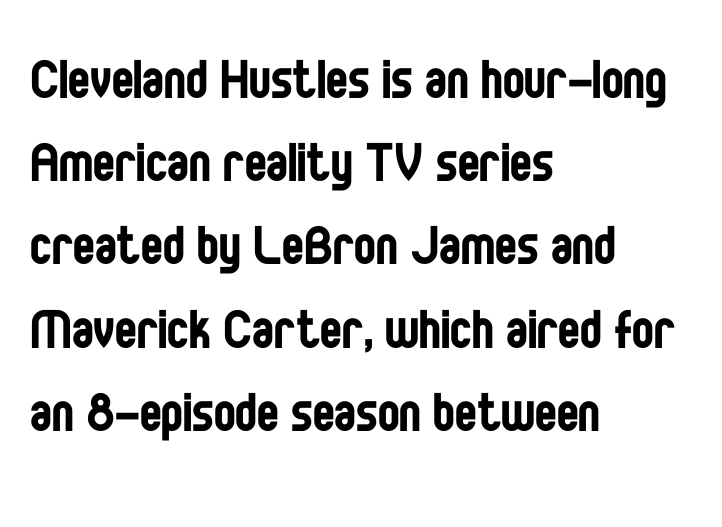
{"serif": "no", "italic": "no", "bold": "no", "weight": "regular", "width": "condensed", "stroke_contrast": "low", "x_height": "large", "monospaced": "no", "underline": "no", "align": "left", "line_spacing": "normal", "line_spacing_ratio": 1.28, "letter_spacing": "normal", "letter_spacing_em": 0.0, "glyph_px": 65}
